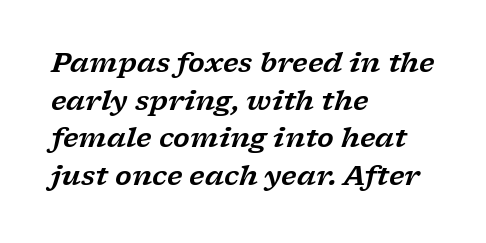
{"italic": "yes", "lean": "right", "slant_degrees": 17, "underline": "no", "align": "left", "line_spacing": "normal", "line_spacing_ratio": 1.39, "letter_spacing": "normal", "letter_spacing_em": 0.0, "glyph_px": 27}
